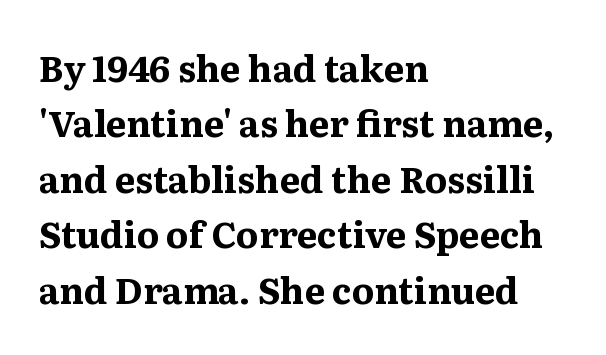
This rendering uses left alignment, leaving the right contour irregular. You could not count columns in this text — the font is proportionally spaced. The rows are spaced the way most documents space them. Lines of text with bare space underneath. If you drew a line through each stem, it would be perfectly vertical.
